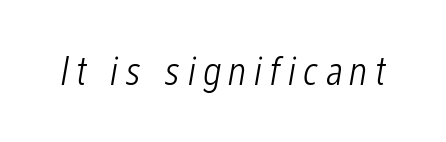
The image shows 41 px light, condensed type, italic (leaning right); set not underlined; low stroke contrast and a medium x-height.
